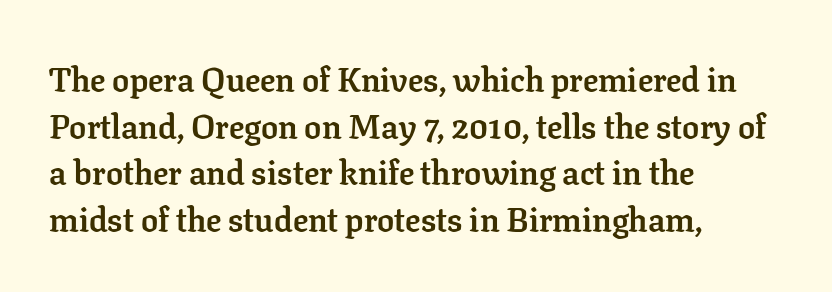
Q: Is the text bold? A: Yes.
Q: Is the text italic (slanted)? A: No, it is upright.
Q: Is the typeface a serif or a sans-serif typeface? A: Serif.
Q: Is the text underlined? A: No.
Q: How is the paragraph aligned? A: Left-aligned.
Q: Is the spacing between letters normal or unusually wide? A: Normal.
Q: Is the spacing between lines tight, normal or loose? A: Normal.
Q: Width (condensed, normal, or wide)? A: Normal.
Q: Stroke contrast? A: Low.
Q: x-height? A: Medium.
Q: Monospaced? A: No.
